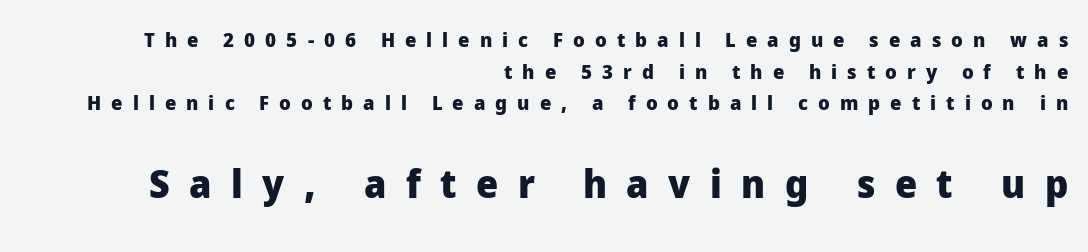
Q: Is the text bold? A: Yes.
Q: Is the text italic (slanted)? A: No, it is upright.
Q: Is the typeface a serif or a sans-serif typeface? A: Sans-serif.
Q: Is the text underlined? A: No.
Q: How is the paragraph aligned? A: Right-aligned.
Q: Is the spacing between letters normal or unusually wide? A: Unusually wide.
Q: Is the spacing between lines tight, normal or loose? A: Normal.
Q: Which block of text is set in a larger size, the first (top) or the second (bottom)? A: The second (bottom) one.
Q: Width (condensed, normal, or wide)? A: Normal.
Q: Stroke contrast? A: Low.
Q: x-height? A: Medium.
Q: Monospaced? A: No.
